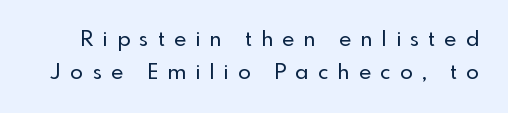
The type sits square on the baseline with zero lean. Observe the wide spacing: letters keep a clear distance from each other. The space directly below the letters is spotless. Does the leading feel generous? No, just average.
